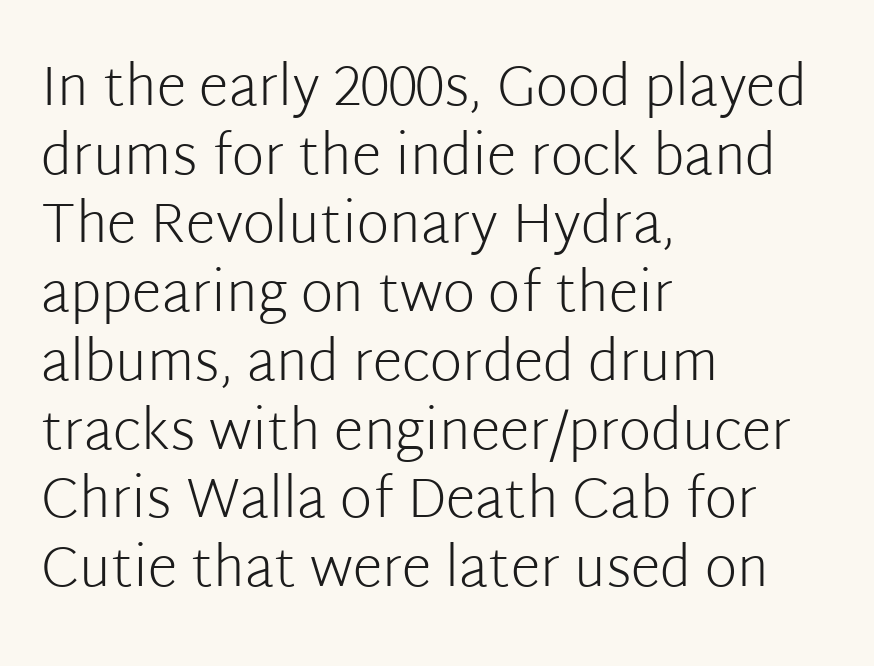
The image shows 55 px light sans-serif type, upright; set left-aligned, normal line spacing (1.25x), normal letter spacing, not underlined; low stroke contrast and a medium x-height.
